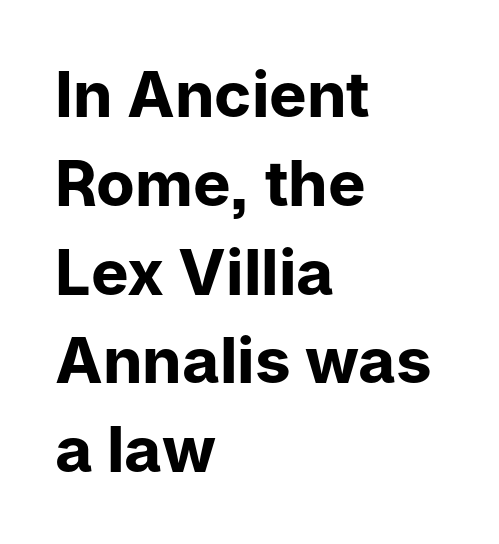
If you drew a line through each stem, it would be perfectly vertical. Layout note: lines flush left. Look at the tracking — it's just the regular setting, nothing added. Here the designer chose a conventional face with non-uniform glyph widths.
